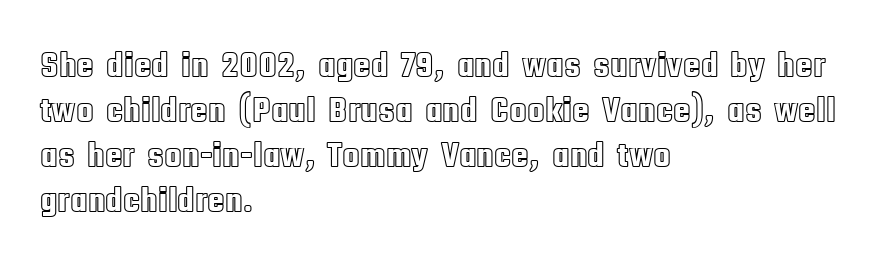
Anything drawn beneath the words? Only blank space. Alignment: flush left. Italic: no, the glyphs are upright roman. Inter-character spacing is left at the font's built-in metrics. The designer left line spacing at the default. Here the designer chose a conventional face with non-uniform glyph widths.
